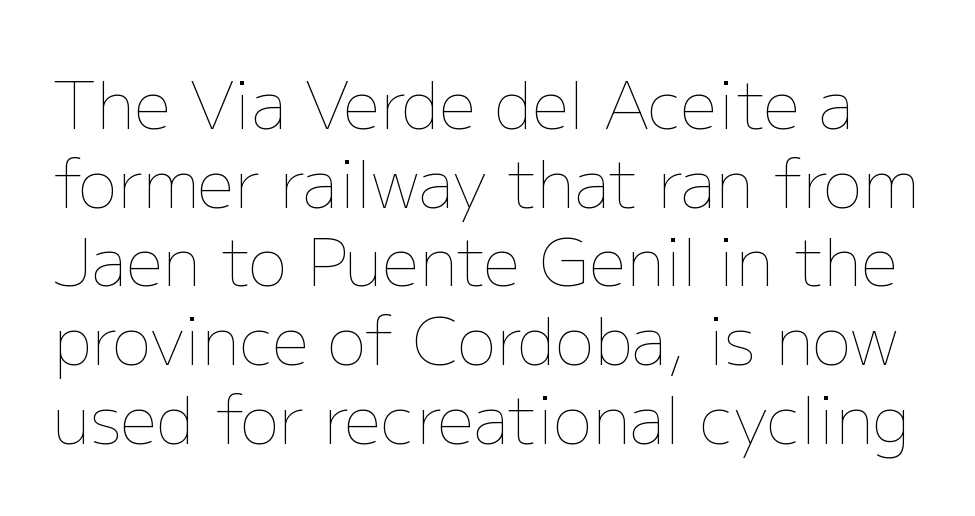
{"italic": "no", "bold": "no", "weight": "thin", "width": "normal", "stroke_contrast": "low", "x_height": "medium", "monospaced": "no", "underline": "no", "line_spacing_ratio": 1.21, "letter_spacing": "normal", "letter_spacing_em": 0.0, "glyph_px": 65}
